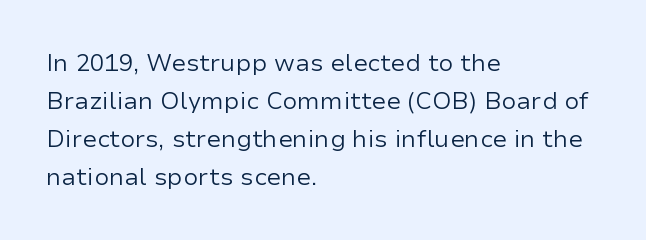
Q: Is the text bold? A: No.
Q: Is the text italic (slanted)? A: No, it is upright.
Q: Is the text underlined? A: No.
Q: How is the paragraph aligned? A: Left-aligned.
Q: Is the spacing between letters normal or unusually wide? A: Normal.
Q: Is the spacing between lines tight, normal or loose? A: Normal.
